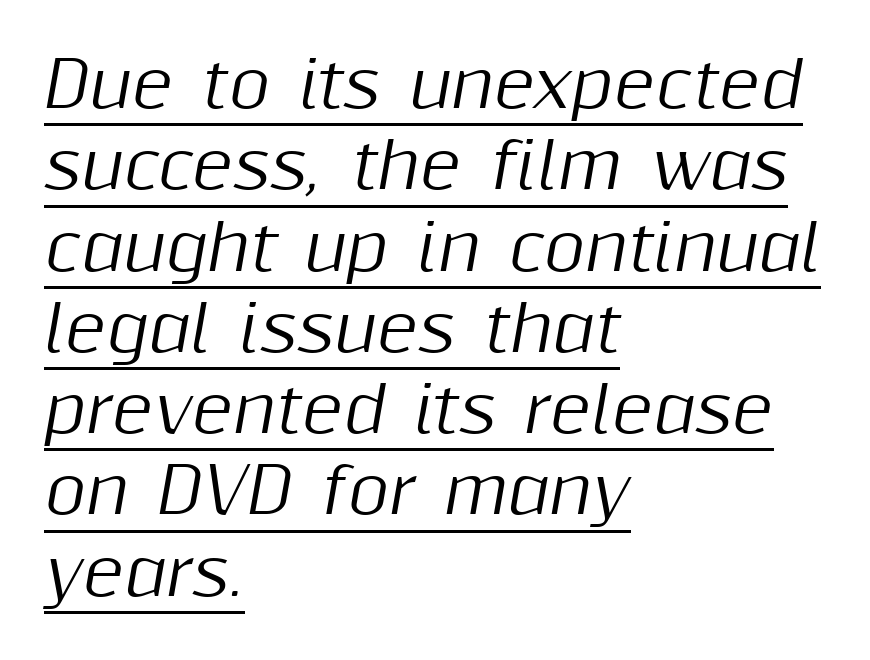
Has an underline been added? It has. How are the letters spaced? Ordinarily, with no added tracking. An italicized treatment has been applied to the whole sample. Regular leading.
